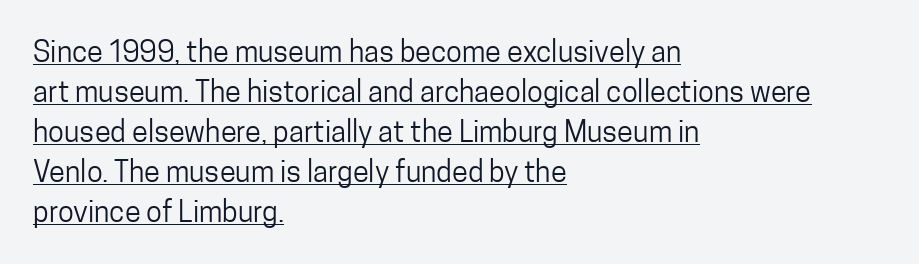
The image shows 29 px regular-weight, condensed sans-serif type, upright; set left-aligned, normal line spacing (1.38x), normal letter spacing, underlined; low stroke contrast and a medium x-height.
